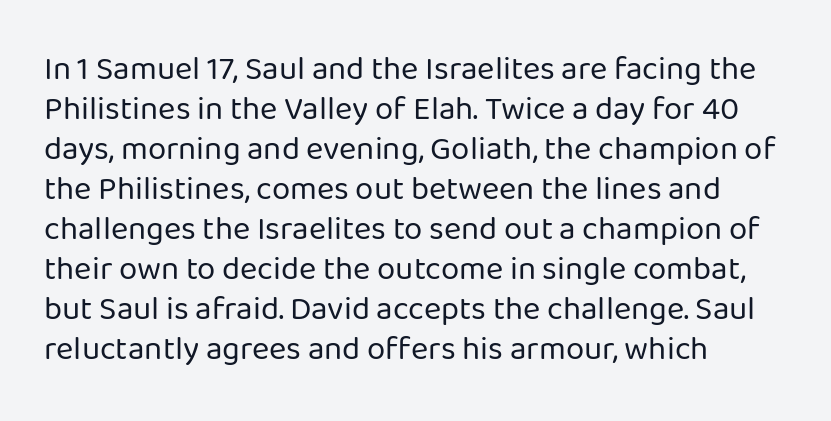
{"serif": "no", "italic": "no", "bold": "no", "weight": "regular", "width": "normal", "stroke_contrast": "low", "x_height": "medium", "monospaced": "no", "underline": "no", "align": "left", "line_spacing_ratio": 1.21, "letter_spacing": "normal", "letter_spacing_em": 0.0, "glyph_px": 33}
